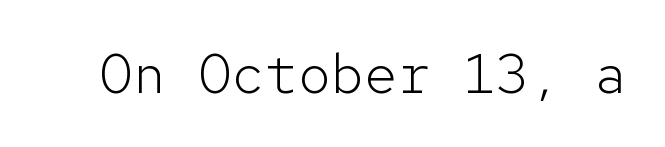
{"serif": "no", "italic": "no", "bold": "no", "weight": "light", "width": "normal", "stroke_contrast": "low", "x_height": "medium", "monospaced": "yes", "underline": "no", "letter_spacing": "normal", "letter_spacing_em": 0.0, "glyph_px": 55}
